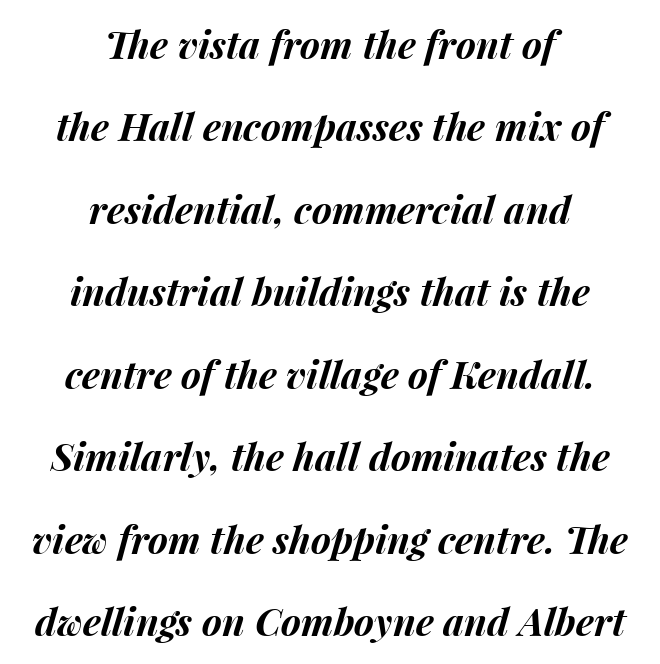
{"italic": "yes", "lean": "right", "slant_degrees": 15, "bold": "yes", "weight": "bold", "width": "normal", "stroke_contrast": "medium", "x_height": "medium", "monospaced": "no", "underline": "no", "align": "center", "line_spacing": "loose", "line_spacing_ratio": 2.17, "letter_spacing": "normal", "letter_spacing_em": 0.0, "glyph_px": 38}
